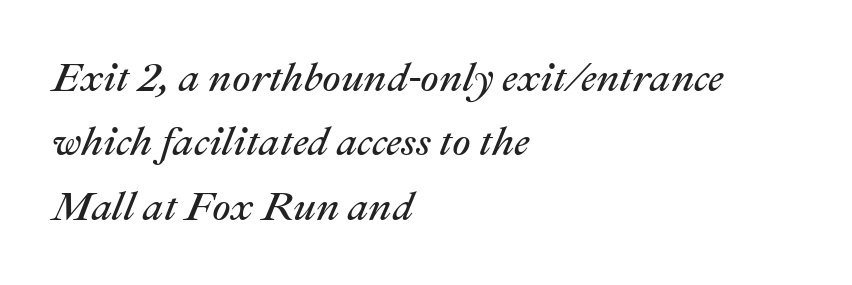
Leading: standard. In terms of posture, this sample is oblique. Each row of text sits above clean, open space. Stems and bowls with no extra thickness — not bold. Note the varied advance widths — an 'i' is clearly narrower than an 'm'.
